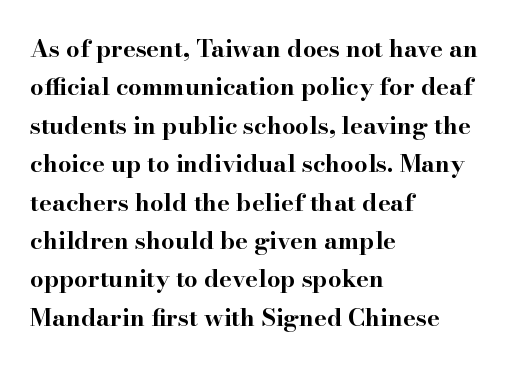
Q: Is the text bold? A: Yes.
Q: Is the text italic (slanted)? A: No, it is upright.
Q: Is the text underlined? A: No.
Q: How is the paragraph aligned? A: Left-aligned.
Q: Is the spacing between letters normal or unusually wide? A: Normal.
Q: Is the spacing between lines tight, normal or loose? A: Normal.
